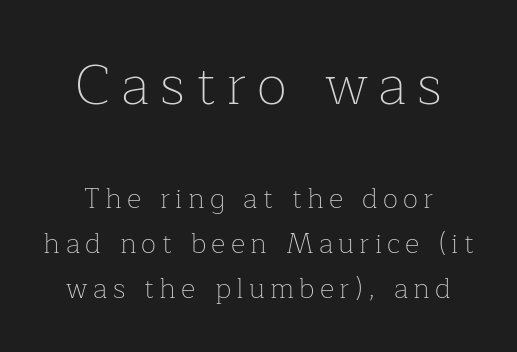
Q: Is the text bold? A: No.
Q: Is the text italic (slanted)? A: No, it is upright.
Q: Is the typeface a serif or a sans-serif typeface? A: Serif.
Q: Is the text underlined? A: No.
Q: How is the paragraph aligned? A: Centered.
Q: Is the spacing between lines tight, normal or loose? A: Normal.
Q: Which block of text is set in a larger size, the first (top) or the second (bottom)? A: The first (top) one.
Q: Width (condensed, normal, or wide)? A: Normal.
Q: Stroke contrast? A: Low.
Q: x-height? A: Medium.
Q: Monospaced? A: No.
